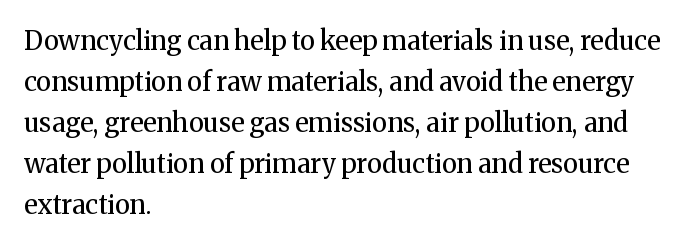
The image shows 26 px text type, upright; set left-aligned, normal line spacing (1.58x), normal letter spacing, not underlined.
